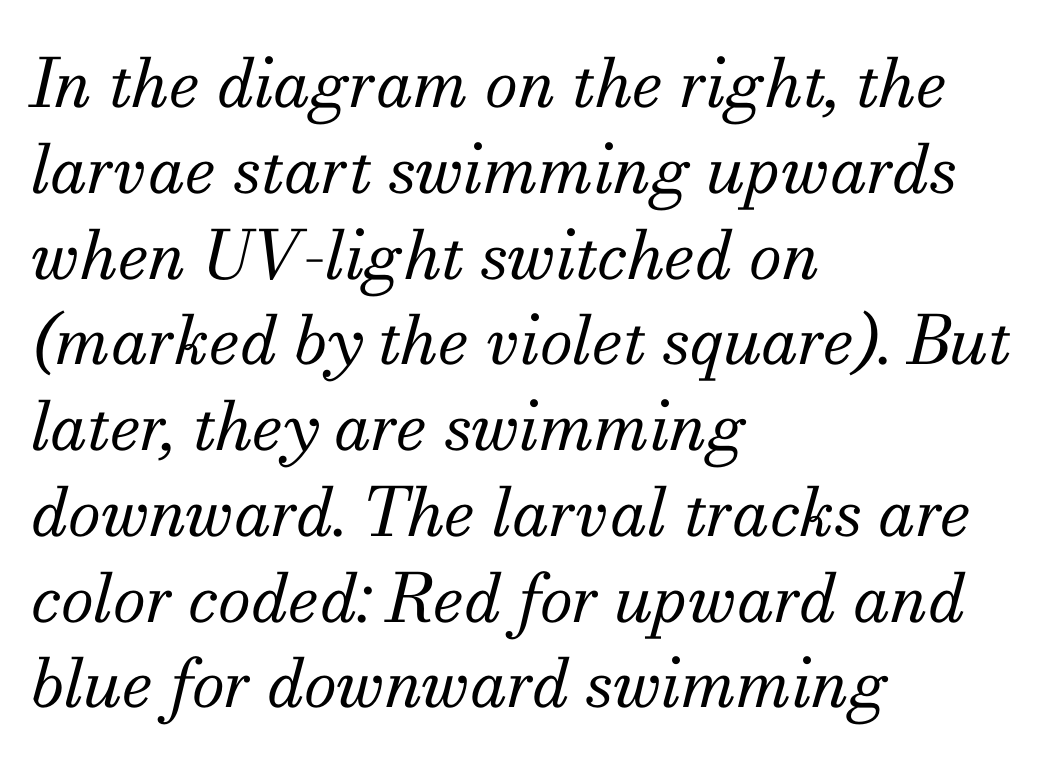
The image shows 67 px regular-weight serif type, italic (leaning right); set left-aligned, normal line spacing (1.28x), normal letter spacing, not underlined; medium stroke contrast and a small x-height.
